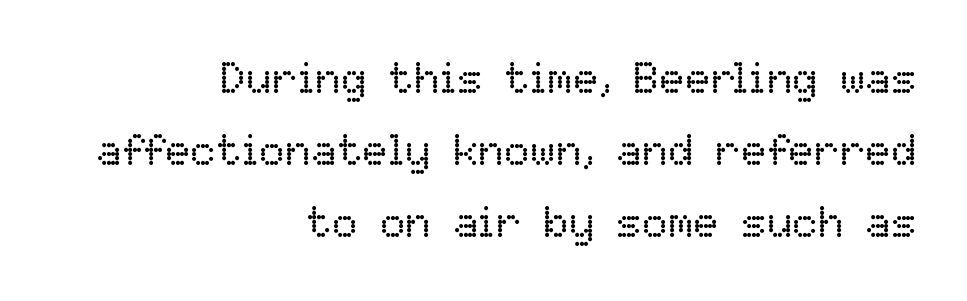
The image shows 43 px regular-weight type, upright; set right-aligned, normal line spacing (1.68x), normal letter spacing, not underlined; low stroke contrast and a medium x-height.
